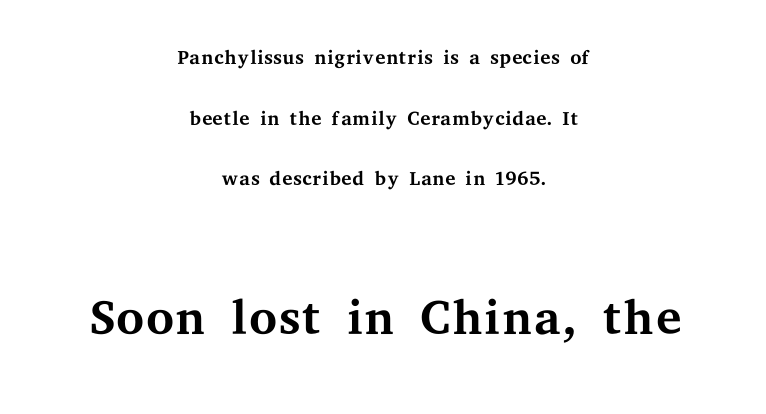
The typesetter chose a symmetrical, centered arrangement here. Ascenders rise straight up at ninety degrees. Weight class: somewhere from thin through regular. The gap between lines stays unmarked.
